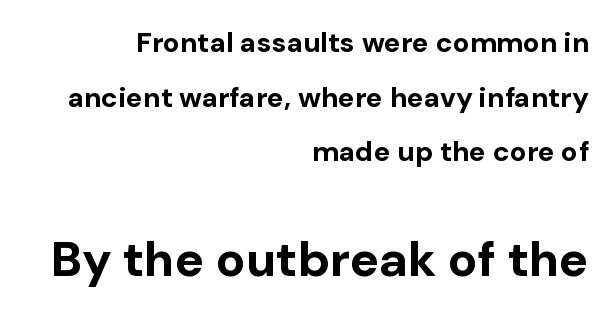
The image shows 49 px bold sans-serif type, upright; set right-aligned, loose line spacing (1.95x), normal letter spacing, not underlined; the second (bottom) block is 1.75x larger; low stroke contrast and a medium x-height.
